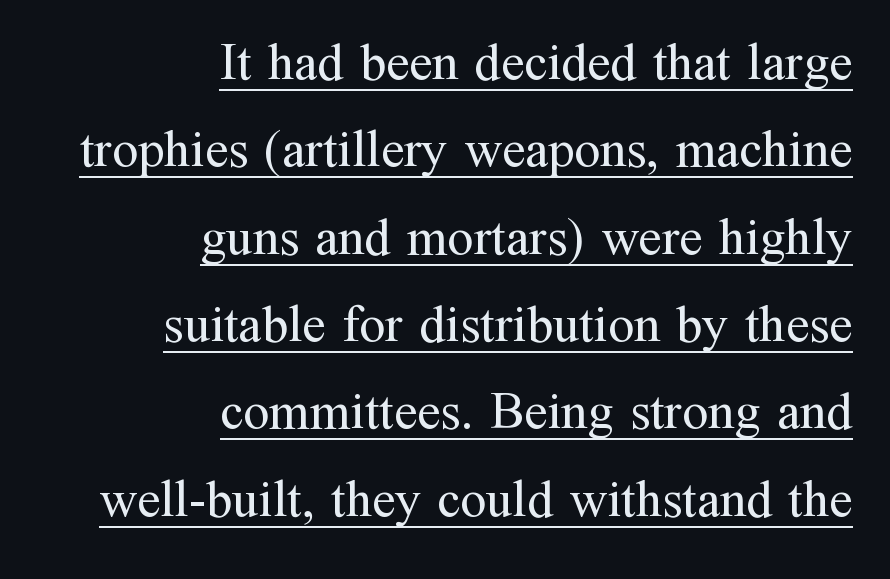
The image shows 52 px regular-weight serif type, upright; set right-aligned, normal line spacing (1.68x), normal letter spacing, underlined; medium stroke contrast and a medium x-height.
